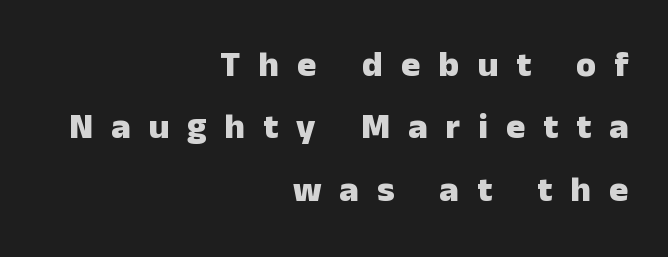
{"serif": "no", "italic": "no", "bold": "yes", "weight": "heavy", "width": "normal", "stroke_contrast": "low", "x_height": "medium", "monospaced": "no", "underline": "no", "align": "right", "line_spacing_ratio": 1.73, "letter_spacing": "wide", "letter_spacing_em": 0.5, "glyph_px": 36}
